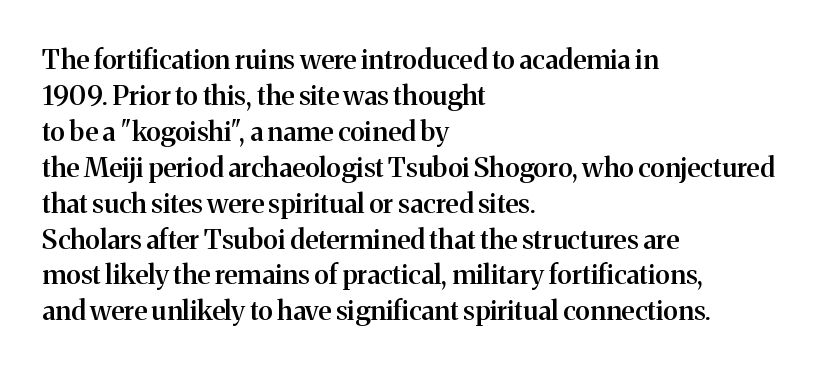
Does extra space separate the letters? No, they use regular spacing. Evenly set lines give the paragraph a standard silhouette. Nobody drew a line under any word here. Notice the strokes are somewhat thickened but not fully heavy: this is a semibold. Layout note: lines flush left.
